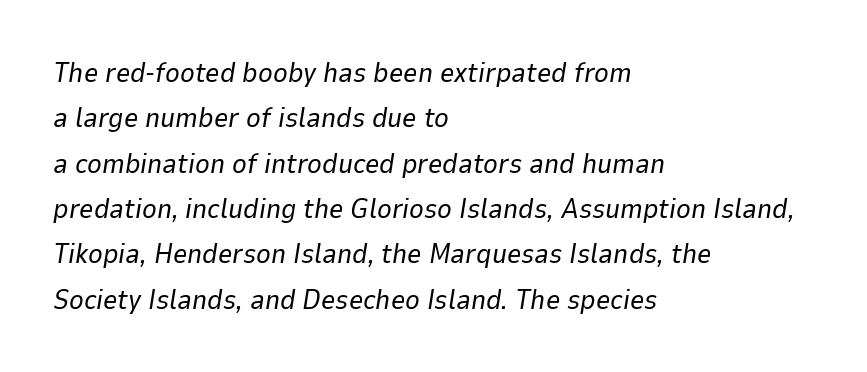
Vertical spacing — default. The face used here has a pronounced slope to its letters. Honestly, there is no underline to notice here at all. These lines keep a tight, regular rhythm from letter to letter. Typeset ragged right — the left edge is the straight one. Is the stroke heavy? The answer is a plain regular-or-lighter.
